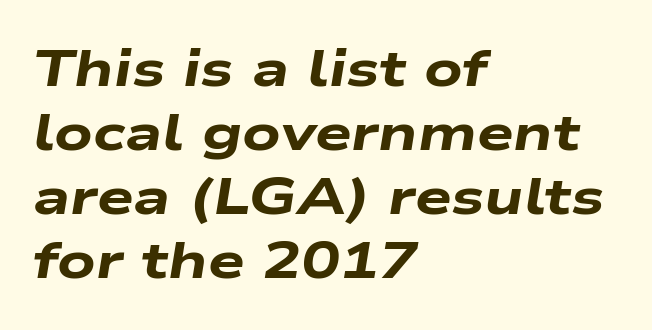
The paragraph has a hard left edge and a soft right edge. Each word holds together tightly as a unit, with standard inter-letter gaps. A clean baseline with only descenders dipping below it. This sample uses an oblique cut, with every glyph tilted off the vertical. Proportional: the letters do not fall into vertical columns.
